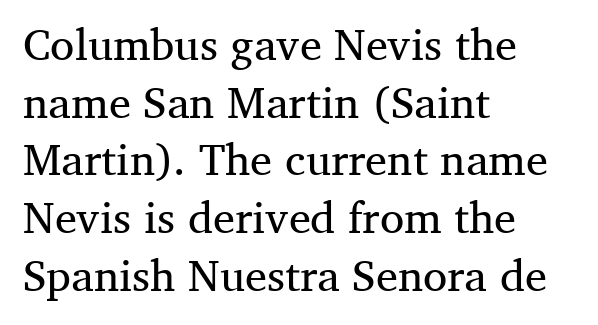
The setting favours the left margin, as ordinary paragraphs usually do. Anything drawn beneath the words? Only blank space. These lines keep a tight, regular rhythm from letter to letter. A typesetter would label this face a serif. Quick note: interline space is typical. Here the designer chose a conventional face with non-uniform glyph widths.
